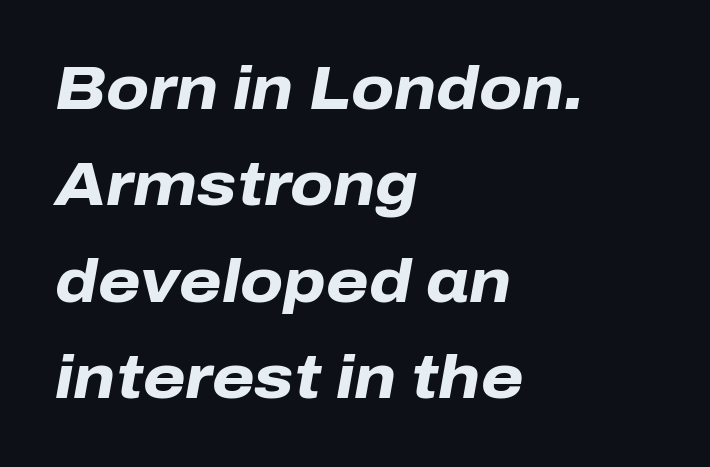
The letters are bold, with thick, heavy strokes. These lines are rendered in a variable-pitch font. The line texture is even and compact thanks to regular tracking. This block has exactly the height ordinary leading produces. Descenders are the only things crossing below the line. Leftover space on each line is placed entirely after the last word.
